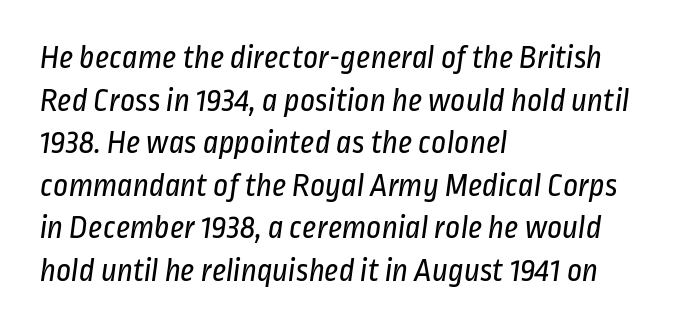
Q: Is the text bold? A: No.
Q: Is the typeface a serif or a sans-serif typeface? A: Sans-serif.
Q: Is the text underlined? A: No.
Q: How is the paragraph aligned? A: Left-aligned.
Q: Is the spacing between letters normal or unusually wide? A: Normal.
Q: Is the spacing between lines tight, normal or loose? A: Normal.
Q: Width (condensed, normal, or wide)? A: Condensed.
Q: Stroke contrast? A: Low.
Q: x-height? A: Medium.
Q: Monospaced? A: No.
